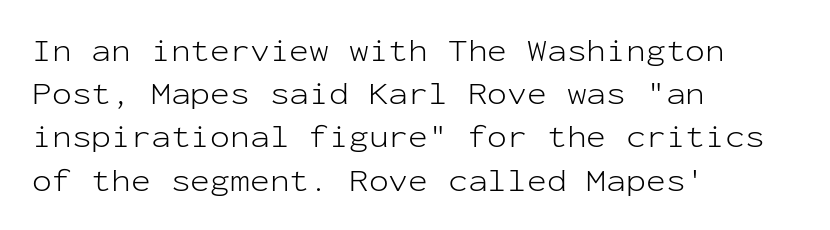
Q: Is the text bold? A: No.
Q: Is the text italic (slanted)? A: No, it is upright.
Q: Is the typeface a serif or a sans-serif typeface? A: Sans-serif.
Q: Is the text underlined? A: No.
Q: How is the paragraph aligned? A: Left-aligned.
Q: Is the spacing between letters normal or unusually wide? A: Normal.
Q: Is the spacing between lines tight, normal or loose? A: Normal.
Q: Width (condensed, normal, or wide)? A: Normal.
Q: Stroke contrast? A: Low.
Q: x-height? A: Medium.
Q: Monospaced? A: Yes.
